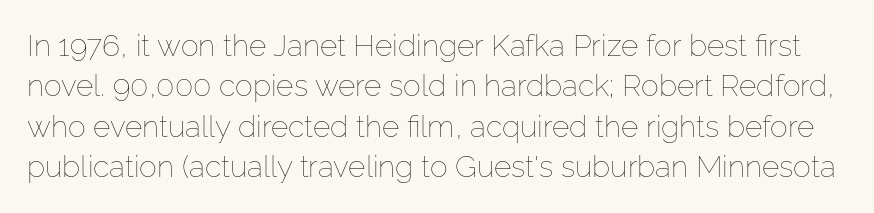
Q: Is the text bold? A: No.
Q: Is the text italic (slanted)? A: No, it is upright.
Q: Is the text underlined? A: No.
Q: Is the spacing between letters normal or unusually wide? A: Normal.
Q: Is the spacing between lines tight, normal or loose? A: Normal.
Q: Width (condensed, normal, or wide)? A: Normal.
Q: Stroke contrast? A: Low.
Q: x-height? A: Medium.
Q: Monospaced? A: No.
